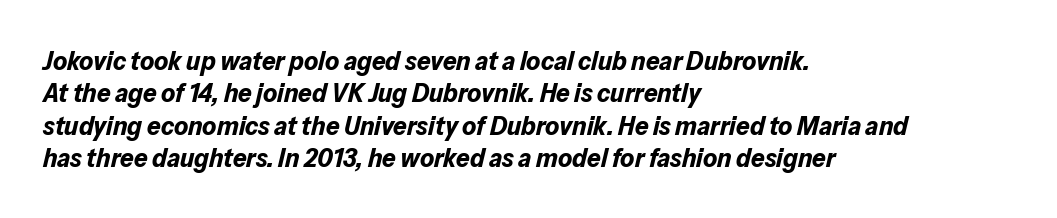
{"italic": "yes", "lean": "right", "slant_degrees": 13, "bold": "yes", "underline": "no", "align": "left", "line_spacing_ratio": 1.2, "letter_spacing": "normal", "letter_spacing_em": 0.0, "glyph_px": 27}
